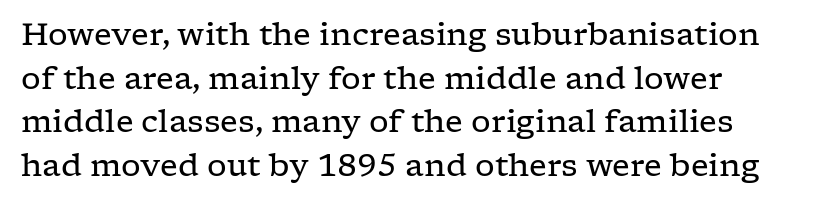
Q: Is the text bold? A: No.
Q: Is the text italic (slanted)? A: No, it is upright.
Q: Is the typeface a serif or a sans-serif typeface? A: Serif.
Q: Is the text underlined? A: No.
Q: Is the spacing between letters normal or unusually wide? A: Normal.
Q: Is the spacing between lines tight, normal or loose? A: Normal.
Q: Width (condensed, normal, or wide)? A: Wide.
Q: Stroke contrast? A: Low.
Q: x-height? A: Medium.
Q: Monospaced? A: No.
